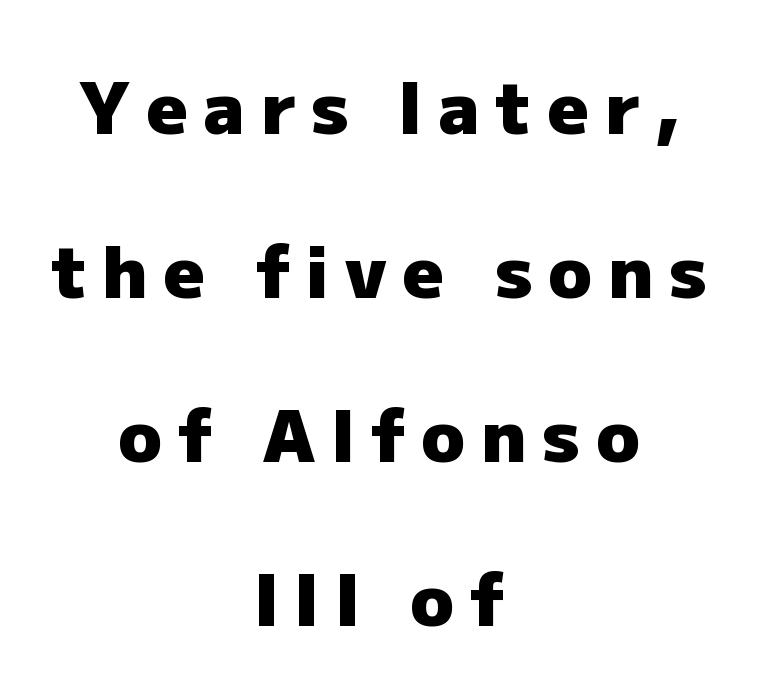
Character widths vary here, with narrow letters taking less room than wide ones. You could fit nearly another row in the gap between these rows. Typographic density is high because the face is bold. Tall strokes in this sample are plumb rather than angled.
